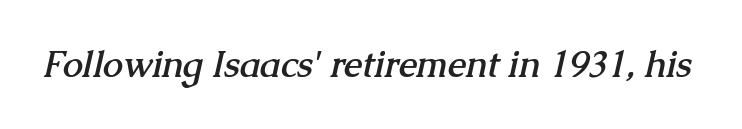
You could not count columns in this text — the font is proportionally spaced. Quick note: underline off. Every letter is thick-stroked: bold, no question. Does the type have serifs? Yes, each stem ends in a small foot.
